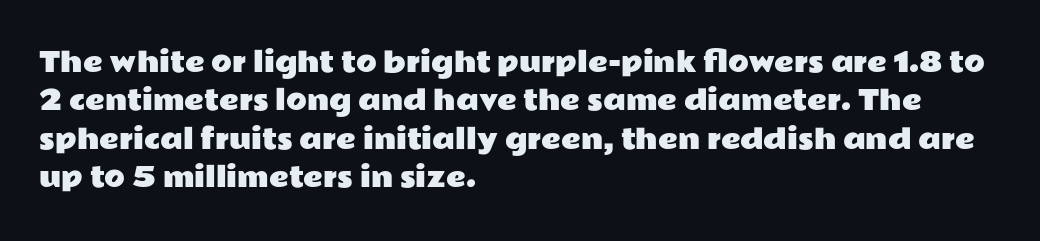
{"italic": "no", "underline": "no", "align": "left", "line_spacing": "normal", "line_spacing_ratio": 1.42, "letter_spacing": "normal", "letter_spacing_em": 0.0, "glyph_px": 27}
